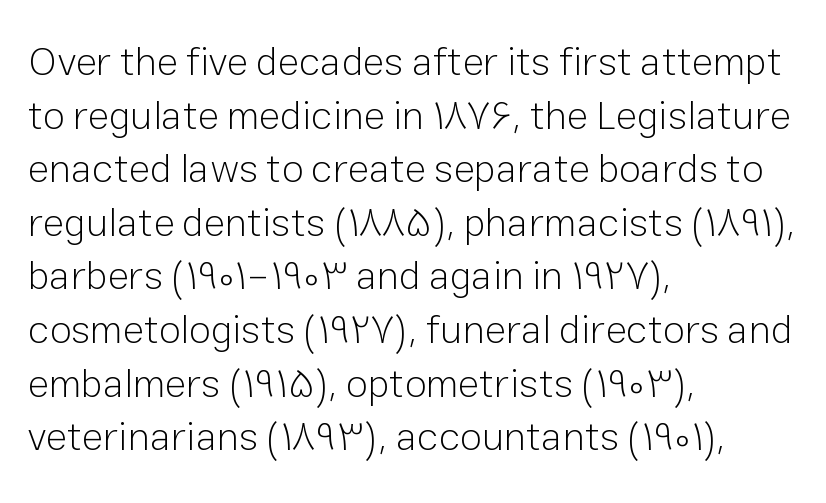
{"serif": "no", "italic": "no", "bold": "no", "weight": "light", "width": "normal", "stroke_contrast": "low", "x_height": "medium", "monospaced": "no", "underline": "no", "align": "left", "line_spacing": "normal", "line_spacing_ratio": 1.34, "letter_spacing": "normal", "letter_spacing_em": 0.0, "glyph_px": 40}
